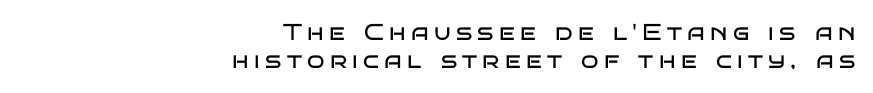
The image shows 23 px text type, upright; set right-aligned, line spacing 1.22x, unusually wide letter spacing (+0.23 em), not underlined.
